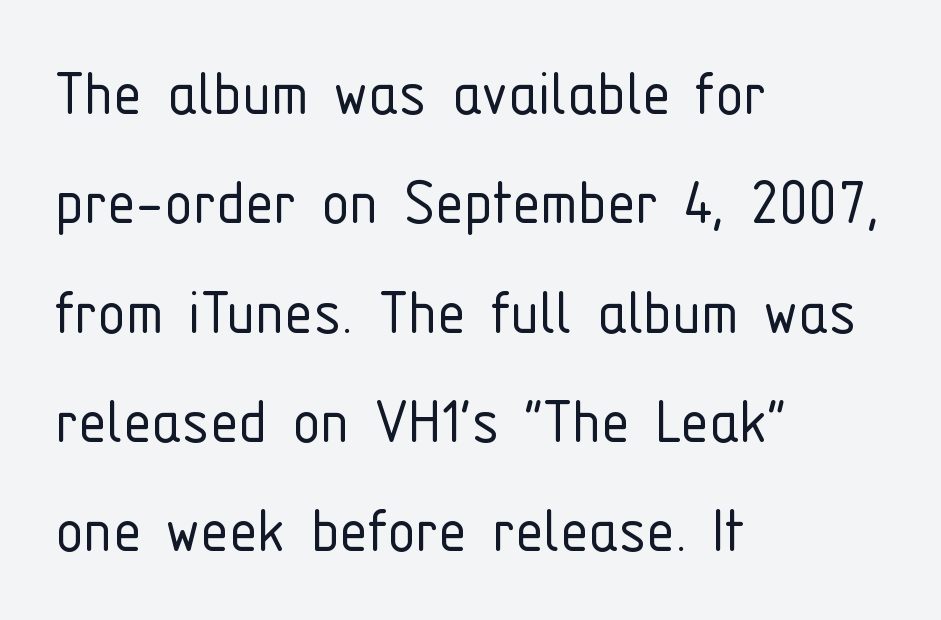
Q: Is the text bold? A: No.
Q: Is the text italic (slanted)? A: No, it is upright.
Q: Is the typeface a serif or a sans-serif typeface? A: Sans-serif.
Q: Is the text underlined? A: No.
Q: How is the paragraph aligned? A: Left-aligned.
Q: Is the spacing between letters normal or unusually wide? A: Normal.
Q: Is the spacing between lines tight, normal or loose? A: Normal.
Q: Width (condensed, normal, or wide)? A: Condensed.
Q: Stroke contrast? A: Low.
Q: x-height? A: Medium.
Q: Monospaced? A: No.
